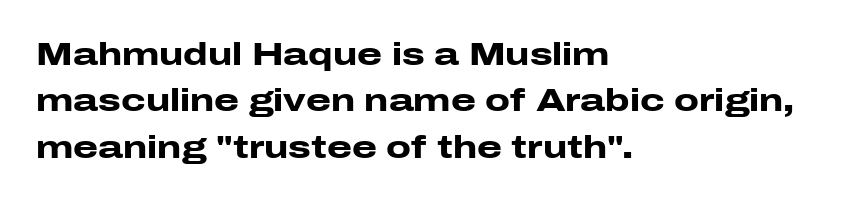
The face used here is proportionally spaced, like ordinary book or web type. Serifs: no, the terminals of the letterforms are clean. Vertically, the passage feels balanced, rows spaced as you'd expect. The strip under each line holds only bare page. Every row of glyphs begins at an identical x-position on the left. Designer's note — italics off, roman on.
